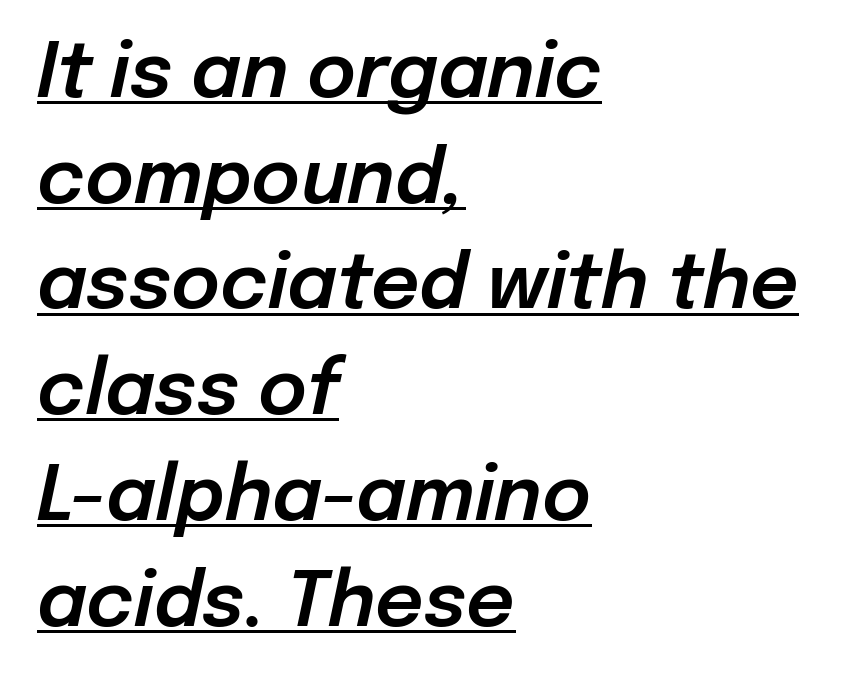
The image shows 75 px text type, italic (leaning right); set left-aligned, normal line spacing (1.41x), normal letter spacing, underlined; low stroke contrast and a medium x-height.
